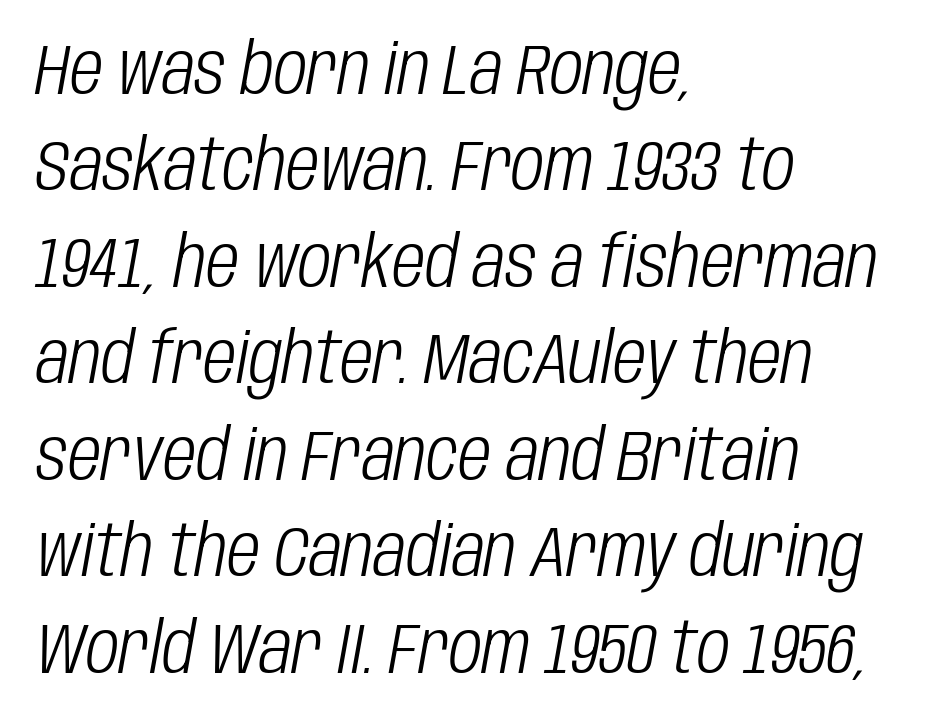
The image shows 72 px light, condensed type, italic (leaning right); set left-aligned, normal line spacing (1.34x), normal letter spacing, not underlined; low stroke contrast and a large x-height.
